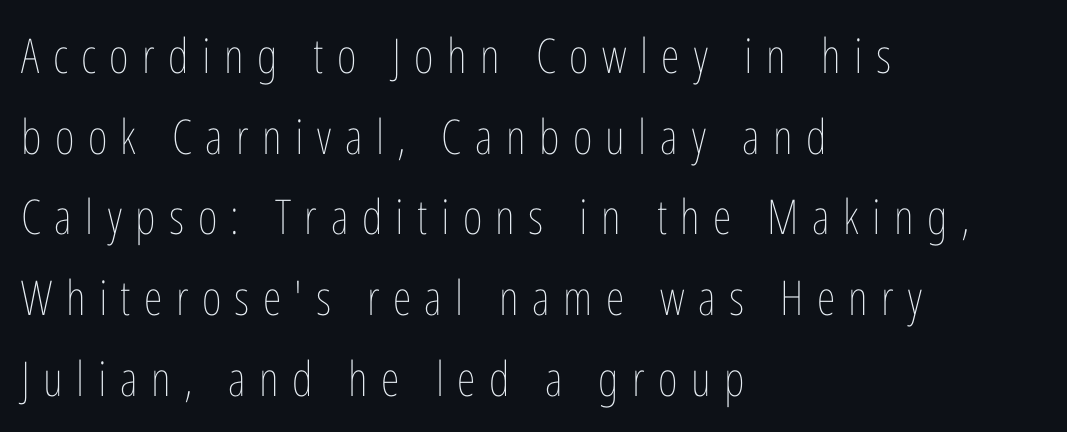
{"italic": "no", "bold": "no", "weight": "thin", "width": "condensed", "stroke_contrast": "low", "x_height": "medium", "monospaced": "no", "underline": "no", "align": "left", "line_spacing": "normal", "line_spacing_ratio": 1.68, "letter_spacing": "wide", "letter_spacing_em": 0.28, "glyph_px": 48}
